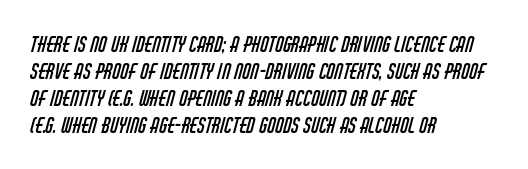
The image shows 21 px text type; set left-aligned, normal line spacing (1.28x), normal letter spacing, not underlined.
